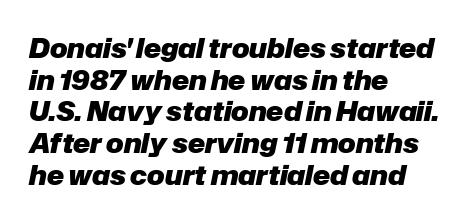
Q: Is the text bold? A: Yes.
Q: Is the text italic (slanted)? A: Yes, it leans right by about 12 degrees.
Q: Is the text underlined? A: No.
Q: How is the paragraph aligned? A: Left-aligned.
Q: Is the spacing between letters normal or unusually wide? A: Normal.
